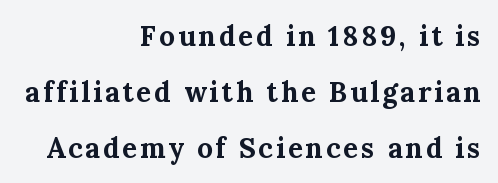
{"serif": "yes", "italic": "no", "bold": "yes", "weight": "bold", "width": "normal", "stroke_contrast": "medium", "x_height": "medium", "monospaced": "no", "underline": "no", "align": "right", "line_spacing": "loose", "line_spacing_ratio": 2.0, "glyph_px": 28}
